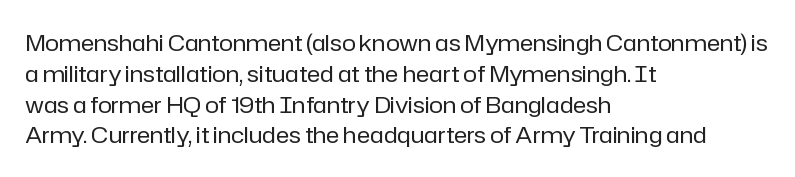
Descenders are the only things crossing below the line. The font sits on the lighter half of the weight spectrum, regular included. Does the copy run flush right? No — it runs flush left. Vertically, the passage feels balanced, rows spaced as you'd expect.
